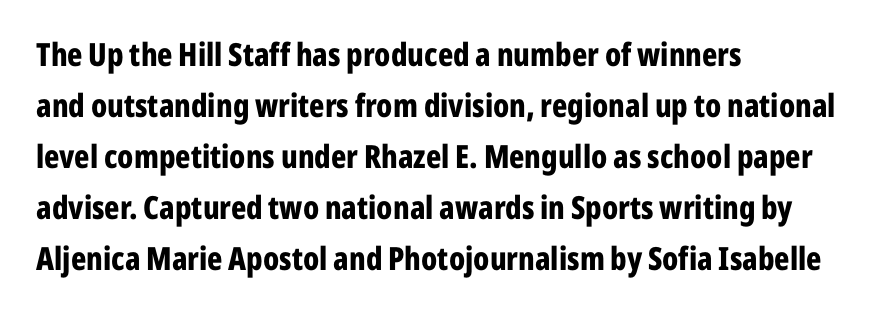
The image shows 32 px bold, condensed sans-serif type, upright; set left-aligned, normal line spacing (1.59x), normal letter spacing, not underlined; low stroke contrast and a medium x-height.
